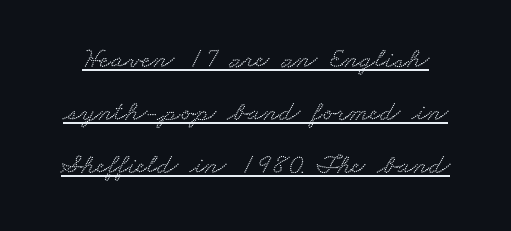
Glyph-to-glyph distance matches everyday printed text. Yep, those are serifs on the letters. You could not count columns in this text — the font is proportionally spaced. This rendering features underlined lettering.
